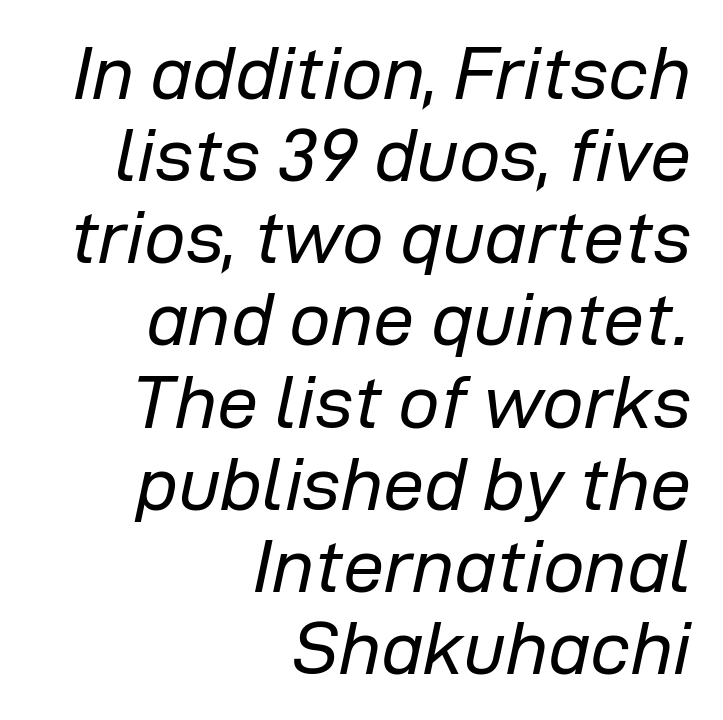
Q: Is the text bold? A: No.
Q: Is the text italic (slanted)? A: Yes, it leans right by about 12 degrees.
Q: Is the text underlined? A: No.
Q: How is the paragraph aligned? A: Right-aligned.
Q: Is the spacing between letters normal or unusually wide? A: Normal.
Q: Is the spacing between lines tight, normal or loose? A: Tight.
Q: Width (condensed, normal, or wide)? A: Normal.
Q: Stroke contrast? A: Low.
Q: x-height? A: Medium.
Q: Monospaced? A: No.
